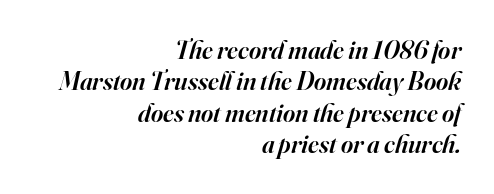
Italic? Definitely — the glyphs are oblique. I'd describe the lettering as semibold — firm but not a full bold. Unmarked baselines from the first word to the last. In CSS terms this would be text-align: right.
